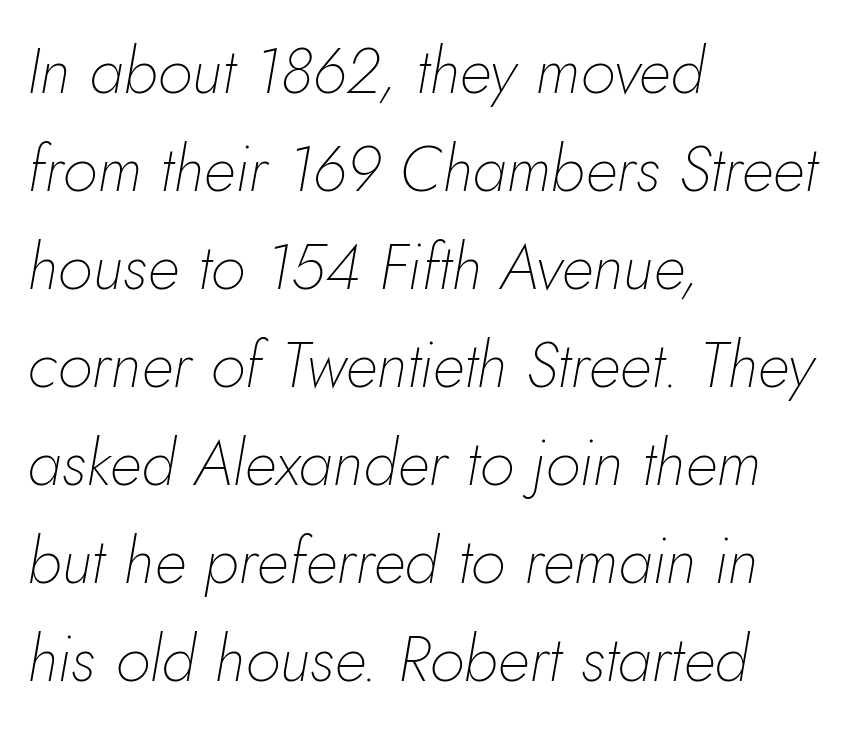
The image shows 64 px thin type, italic (leaning right); set left-aligned, normal line spacing (1.53x), normal letter spacing, not underlined; low stroke contrast and a small x-height.
